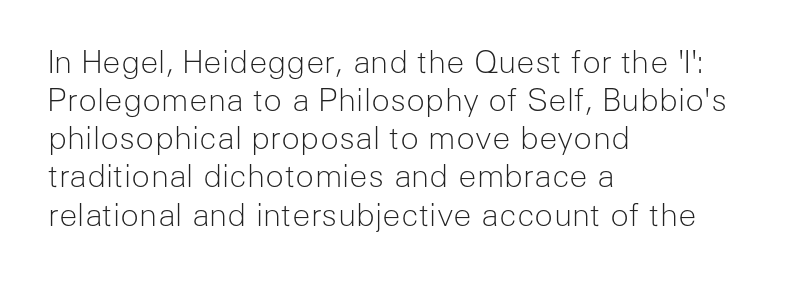
Q: Is the text bold? A: No.
Q: Is the text italic (slanted)? A: No, it is upright.
Q: Is the typeface a serif or a sans-serif typeface? A: Sans-serif.
Q: Is the text underlined? A: No.
Q: How is the paragraph aligned? A: Left-aligned.
Q: Is the spacing between letters normal or unusually wide? A: Normal.
Q: Width (condensed, normal, or wide)? A: Normal.
Q: Stroke contrast? A: Low.
Q: x-height? A: Medium.
Q: Monospaced? A: No.
